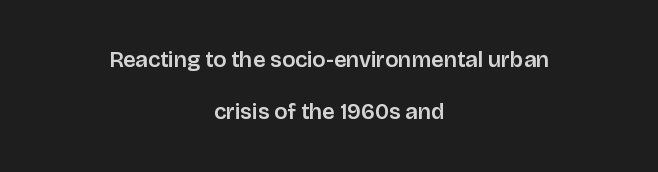
{"italic": "no", "underline": "no", "align": "center", "line_spacing": "loose", "line_spacing_ratio": 2.38, "letter_spacing": "normal", "letter_spacing_em": 0.0, "glyph_px": 22}
